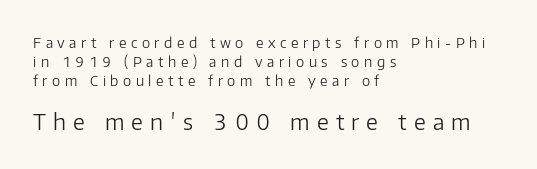
Q: Is the text bold? A: No.
Q: Is the text italic (slanted)? A: No, it is upright.
Q: Is the text underlined? A: No.
Q: How is the paragraph aligned? A: Left-aligned.
Q: Is the spacing between letters normal or unusually wide? A: Unusually wide.
Q: Is the spacing between lines tight, normal or loose? A: Normal.
Q: Which block of text is set in a larger size, the first (top) or the second (bottom)? A: The second (bottom) one.
